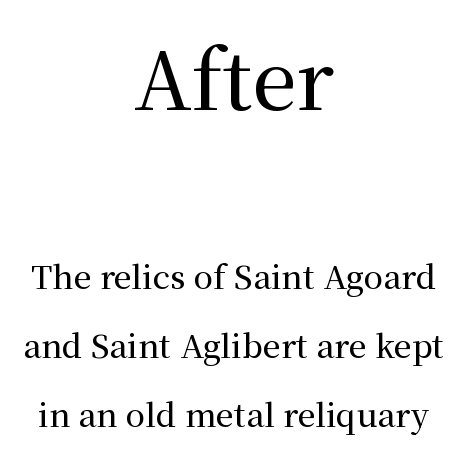
Q: Is the text italic (slanted)? A: No, it is upright.
Q: Is the typeface a serif or a sans-serif typeface? A: Serif.
Q: Is the text underlined? A: No.
Q: How is the paragraph aligned? A: Centered.
Q: Is the spacing between letters normal or unusually wide? A: Normal.
Q: Is the spacing between lines tight, normal or loose? A: Loose.
Q: Which block of text is set in a larger size, the first (top) or the second (bottom)? A: The first (top) one.
Q: Width (condensed, normal, or wide)? A: Normal.
Q: Stroke contrast? A: Medium.
Q: x-height? A: Medium.
Q: Monospaced? A: No.
